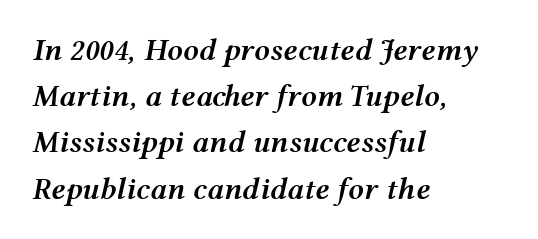
Q: Is the text bold? A: Semi-bold.
Q: Is the text italic (slanted)? A: Yes, it leans right by about 12 degrees.
Q: Is the text underlined? A: No.
Q: How is the paragraph aligned? A: Left-aligned.
Q: Is the spacing between letters normal or unusually wide? A: Normal.
Q: Is the spacing between lines tight, normal or loose? A: Normal.
Q: Width (condensed, normal, or wide)? A: Wide.
Q: Stroke contrast? A: Medium.
Q: x-height? A: Medium.
Q: Monospaced? A: No.
